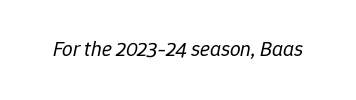
Each word holds together tightly as a unit, with standard inter-letter gaps. Style check: oblique. Lines of text with bare space underneath. Heaviness? Minimal to ordinary, like unemphasized prose.
